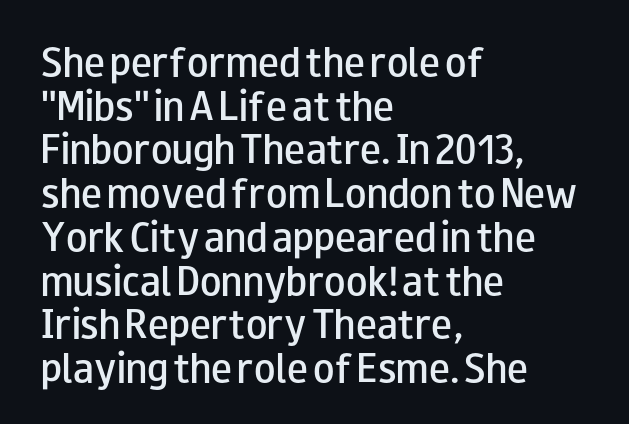
The image shows 35 px semibold, wide sans-serif type, upright; set left-aligned, normal line spacing (1.25x), normal letter spacing, not underlined; low stroke contrast and a small x-height.
